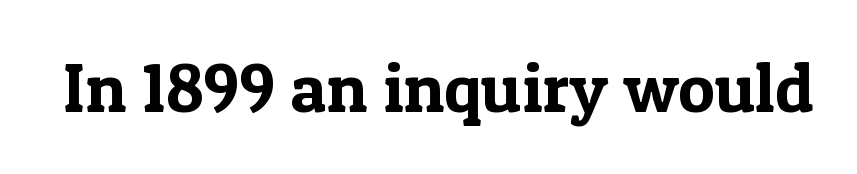
{"serif": "yes", "italic": "no", "width": "normal", "x_height": "medium", "monospaced": "no", "underline": "no", "letter_spacing": "normal", "letter_spacing_em": 0.0, "glyph_px": 69}
